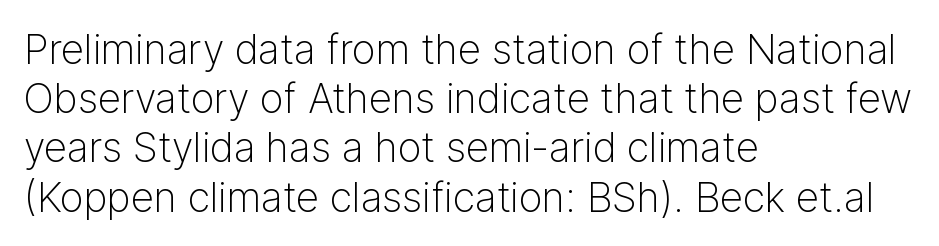
Q: Is the text bold? A: No.
Q: Is the text italic (slanted)? A: No, it is upright.
Q: Is the typeface a serif or a sans-serif typeface? A: Sans-serif.
Q: Is the text underlined? A: No.
Q: How is the paragraph aligned? A: Left-aligned.
Q: Is the spacing between letters normal or unusually wide? A: Normal.
Q: Width (condensed, normal, or wide)? A: Normal.
Q: Stroke contrast? A: Low.
Q: x-height? A: Medium.
Q: Monospaced? A: No.
